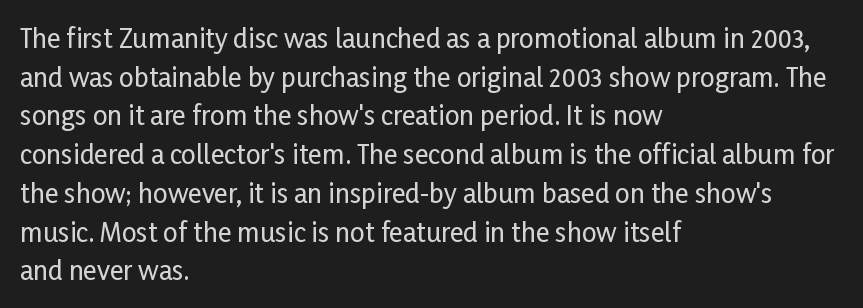
{"italic": "no", "underline": "no", "align": "left", "line_spacing": "normal", "line_spacing_ratio": 1.49, "letter_spacing": "normal", "letter_spacing_em": 0.0, "glyph_px": 26}
